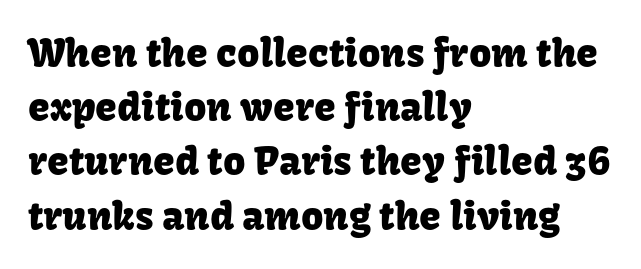
{"serif": "no", "italic": "no", "width": "normal", "stroke_contrast": "low", "x_height": "medium", "monospaced": "no", "underline": "no", "align": "left", "line_spacing": "normal", "line_spacing_ratio": 1.39, "letter_spacing": "normal", "letter_spacing_em": 0.0, "glyph_px": 39}
